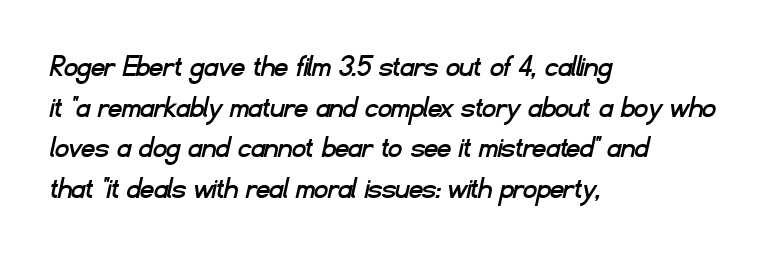
{"serif": "no", "width": "normal", "stroke_contrast": "low", "x_height": "small", "monospaced": "no", "underline": "no", "align": "left", "line_spacing_ratio": 1.23, "letter_spacing": "normal", "letter_spacing_em": 0.0, "glyph_px": 33}
